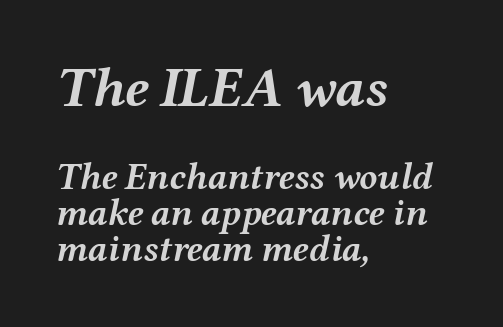
The image shows 56 px semibold, wide type, italic (leaning right); set left-aligned, tight line spacing (0.98x), normal letter spacing, not underlined; the first (top) block is 1.51x larger; medium stroke contrast and a medium x-height.
